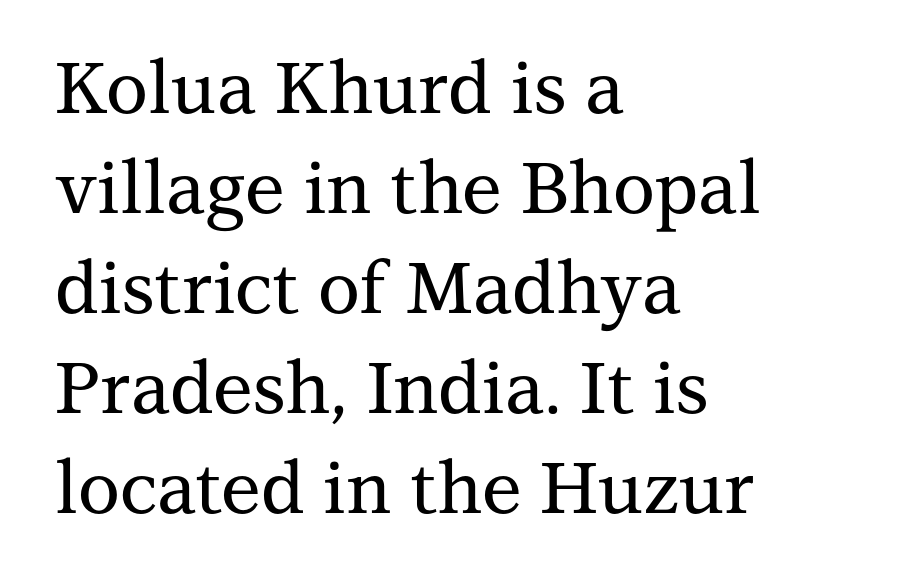
Q: Is the text italic (slanted)? A: No, it is upright.
Q: Is the typeface a serif or a sans-serif typeface? A: Serif.
Q: Is the text underlined? A: No.
Q: How is the paragraph aligned? A: Left-aligned.
Q: Is the spacing between letters normal or unusually wide? A: Normal.
Q: Is the spacing between lines tight, normal or loose? A: Normal.
Q: Width (condensed, normal, or wide)? A: Normal.
Q: Stroke contrast? A: Medium.
Q: x-height? A: Medium.
Q: Monospaced? A: No.
